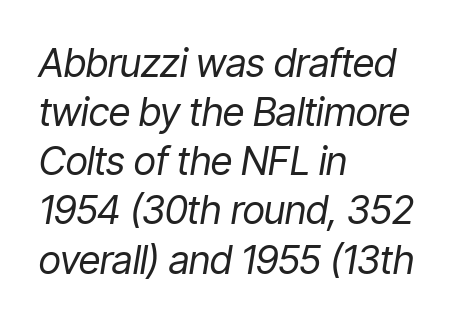
{"italic": "yes", "lean": "right", "slant_degrees": 9, "bold": "no", "weight": "regular", "width": "condensed", "stroke_contrast": "low", "x_height": "medium", "monospaced": "no", "underline": "no", "align": "left", "line_spacing": "normal", "line_spacing_ratio": 1.26, "letter_spacing": "normal", "letter_spacing_em": 0.0, "glyph_px": 39}
